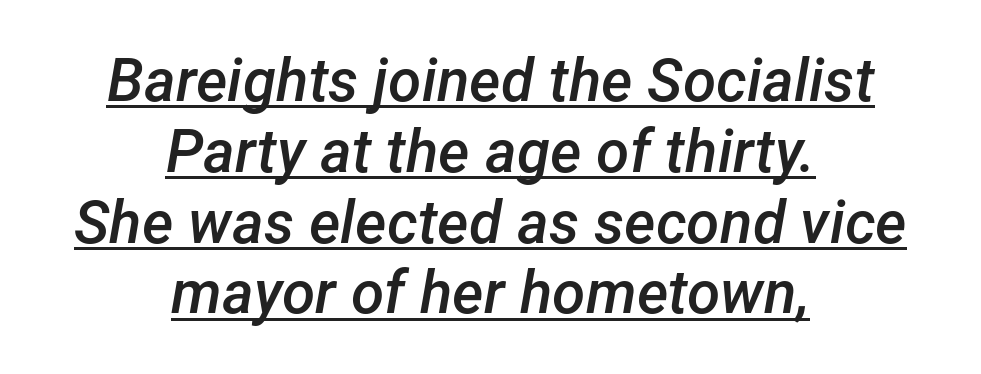
The type is set solid horizontally, with unmodified tracking. Spacing verdict: proportional, widths tailored to each character. Underline: present. The whole block is typeset with a tilt. These lines carry some extra weight — a demibold, not a full bold. Both edges are ragged and mirror each other, which tells us the setting is centered.
